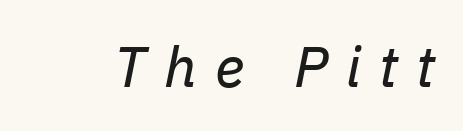
The image shows 57 px regular-weight type, italic (leaning right); set unusually wide letter spacing (+0.32 em), not underlined; low stroke contrast and a medium x-height.
